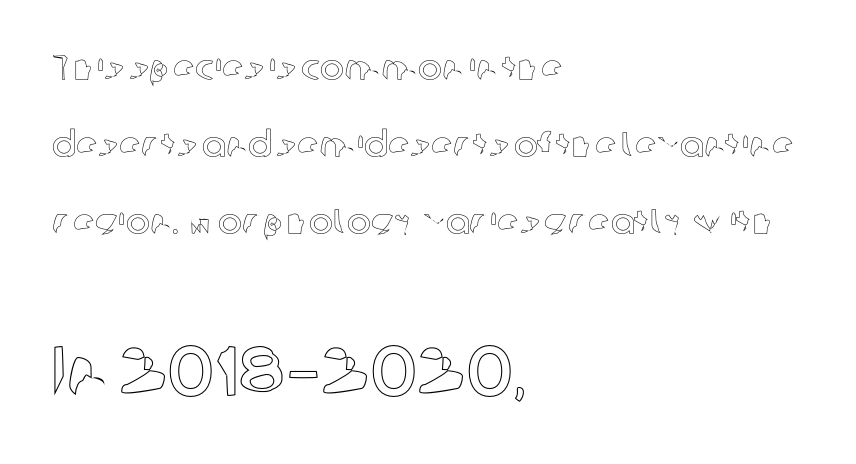
The image shows 71 px text type, upright; set left-aligned, loose line spacing (2.14x), normal letter spacing, not underlined; the second (bottom) block is 1.97x larger; a medium x-height.
